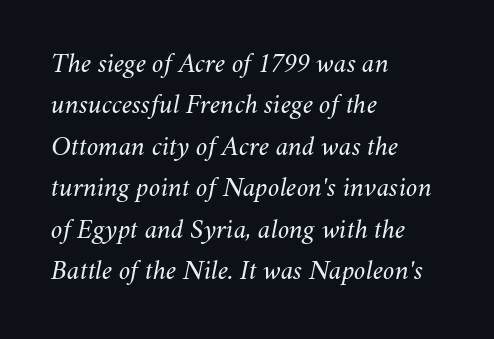
{"italic": "yes", "lean": "right", "slant_degrees": 11, "bold": "no", "weight": "regular", "width": "normal", "stroke_contrast": "medium", "x_height": "small", "monospaced": "no", "underline": "no", "align": "left", "line_spacing": "normal", "line_spacing_ratio": 1.48, "letter_spacing": "normal", "letter_spacing_em": 0.0, "glyph_px": 28}
